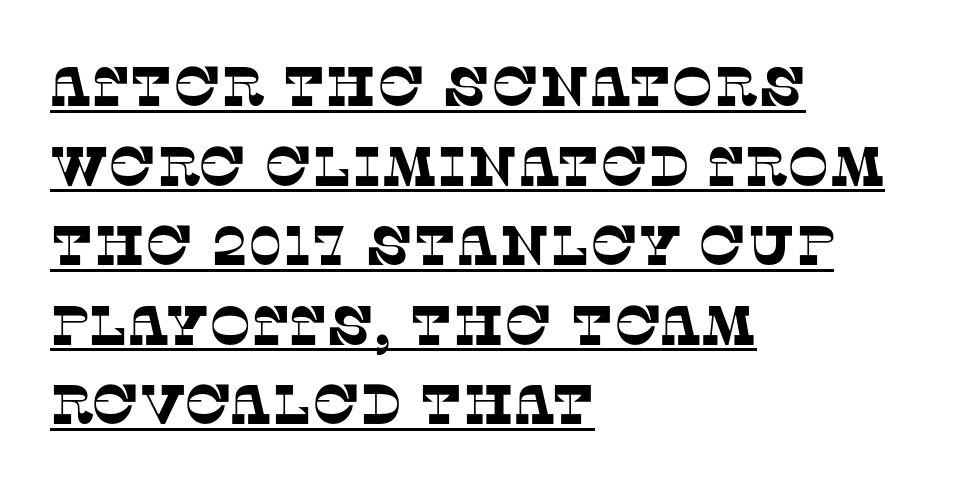
The image shows 56 px serif type; set left-aligned, normal line spacing (1.42x), normal letter spacing, underlined; low stroke contrast and a large x-height.
